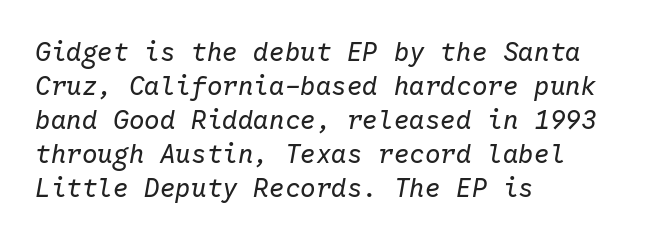
Interline gaps are of average width in this sample. Words appear dense and cohesive because spacing is normal. Beneath every word, the page is bare. The glyphs look as if they've been sheared to an angle. Stroke mass is kept to a normal reading level or below.
